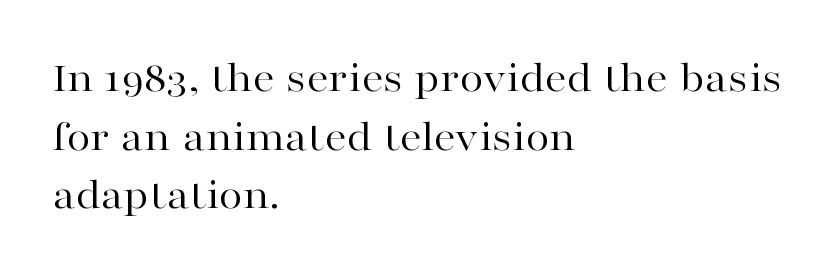
The image shows 44 px regular-weight, wide serif type, upright; set left-aligned, normal line spacing (1.33x), normal letter spacing, not underlined; high stroke contrast and a medium x-height.
